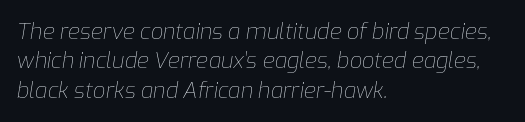
The image shows 22 px text type, italic (leaning right); set left-aligned, normal line spacing (1.33x), normal letter spacing, not underlined.
